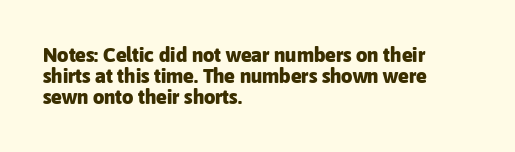
The typesetter chose a ragged-right arrangement here. Between one letter and the next there's only the usual sliver of space. What weight is shown? A full bold with thick strokes. Baseline-to-baseline distance is barely more than the letter height.
